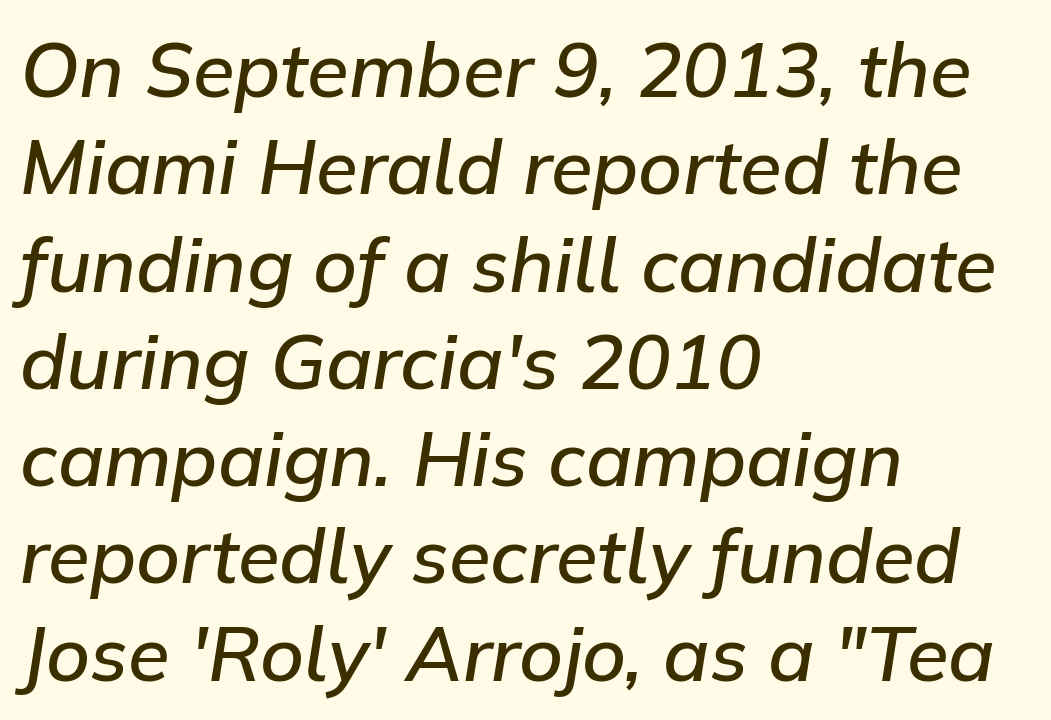
Here the designer chose a conventional face with non-uniform glyph widths. This sample uses an oblique cut, with every glyph tilted off the vertical. Short and long lines alike share a common starting point at left. Stems and bowls a touch heavier than normal — semibold.
